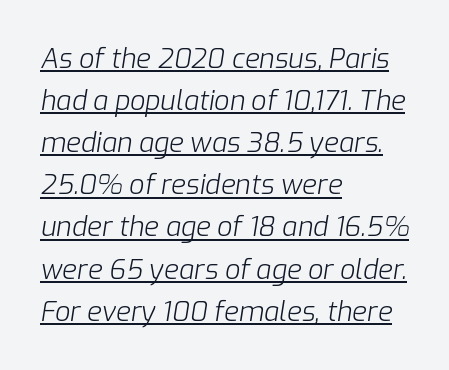
The image shows 27 px text type, italic (leaning right); set left-aligned, normal line spacing (1.56x), normal letter spacing, underlined.
